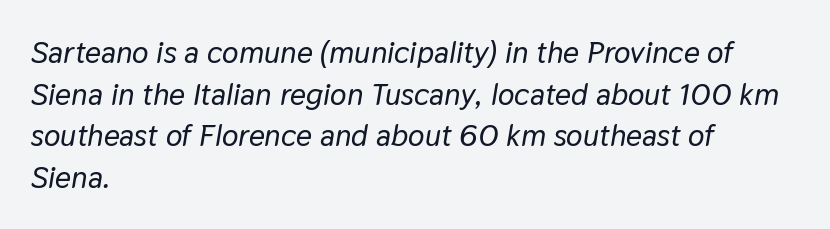
The image shows 31 px text type, italic (leaning right); set left-aligned, normal line spacing (1.34x), normal letter spacing, not underlined; low stroke contrast and a medium x-height.
